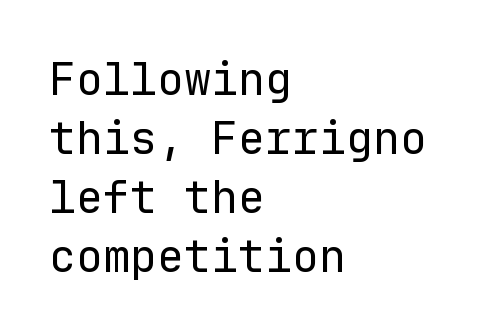
{"serif": "no", "italic": "no", "bold": "no", "weight": "regular", "width": "normal", "stroke_contrast": "low", "x_height": "medium", "monospaced": "yes", "underline": "no", "align": "left", "line_spacing": "normal", "line_spacing_ratio": 1.31, "letter_spacing": "normal", "letter_spacing_em": 0.0, "glyph_px": 45}
